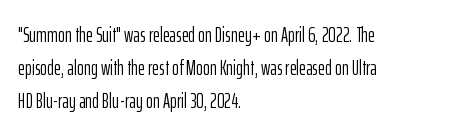
No italicization has been applied; the sample stays upright. This rendering features lettering with no underline. Summary of weight: not heavy and not bold. The typesetter chose a ragged-right arrangement here. The vertical gap from one line to the next is medium.
